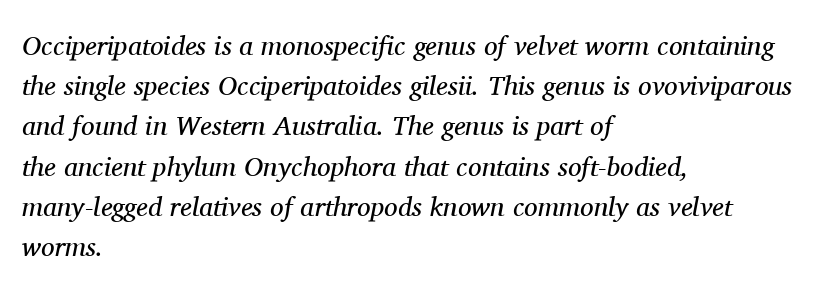
{"italic": "yes", "lean": "right", "slant_degrees": 11, "bold": "no", "underline": "no", "align": "left", "line_spacing": "normal", "line_spacing_ratio": 1.49, "letter_spacing": "normal", "letter_spacing_em": 0.0, "glyph_px": 27}
